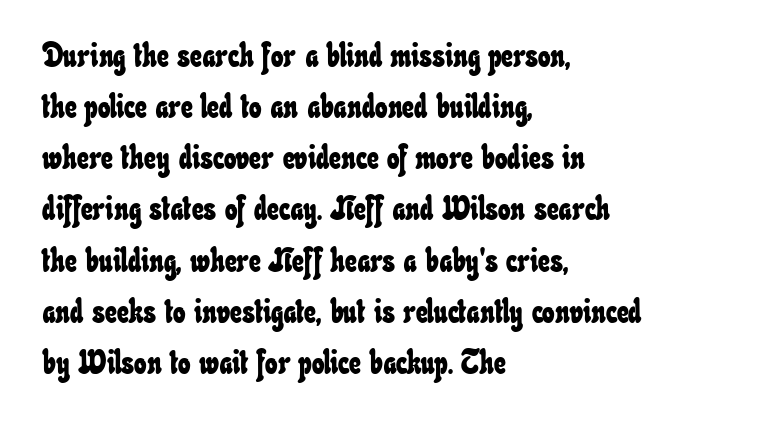
The image shows 33 px condensed type; set left-aligned, normal line spacing (1.55x), normal letter spacing, not underlined; low stroke contrast and a small x-height.
